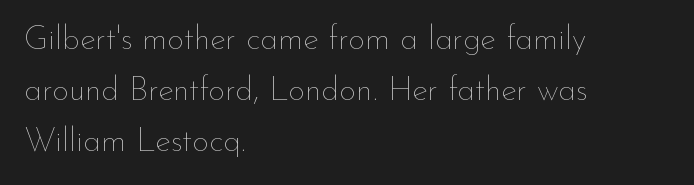
The letters stand upright; this is a roman face. The strokes carry an ordinary text weight at most. The ragged edge is on the right, which tells us the setting is flush left. Inter-character spacing is left at the font's built-in metrics.
